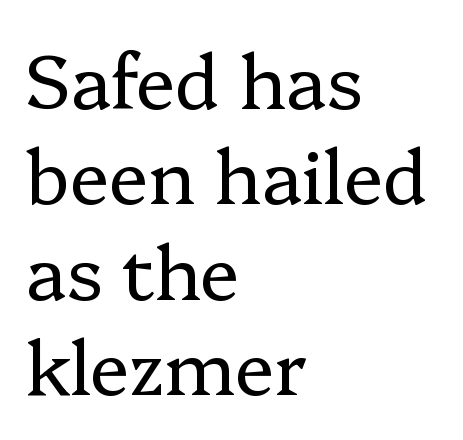
{"serif": "yes", "italic": "no", "bold": "no", "weight": "regular", "width": "normal", "stroke_contrast": "low", "x_height": "medium", "monospaced": "no", "underline": "no", "align": "left", "line_spacing": "normal", "line_spacing_ratio": 1.29, "letter_spacing": "normal", "letter_spacing_em": 0.0, "glyph_px": 74}
